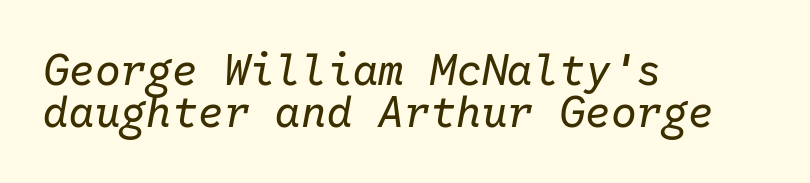
Standard letterfit; no display-style spreading of the glyphs. Nothing heavy about these letters — not bold at all. Line spacing here is tight. The gap between lines stays unmarked.
